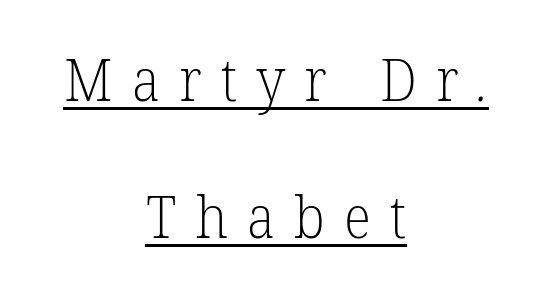
Students, observe the line beneath the letters — that is underlining. Spacing verdict: proportional, widths tailored to each character. This rendering uses center alignment, leaving both contours irregular but symmetric. Stems and bowls with no extra thickness — not bold.
